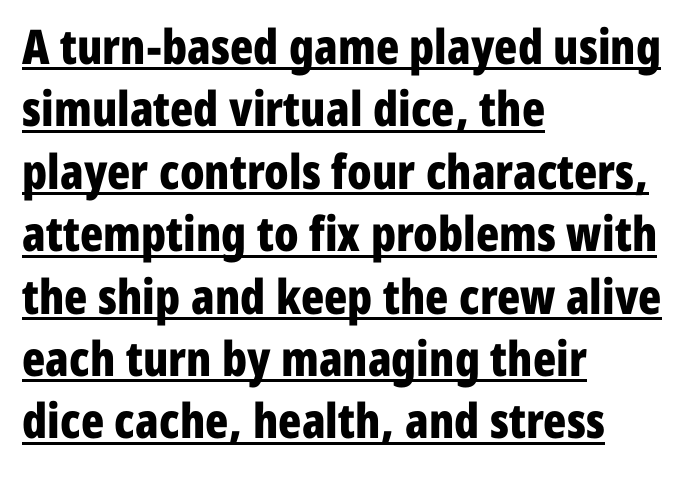
The image shows 48 px bold, condensed sans-serif type, upright; set left-aligned, normal line spacing (1.3x), normal letter spacing, underlined; low stroke contrast and a medium x-height.
